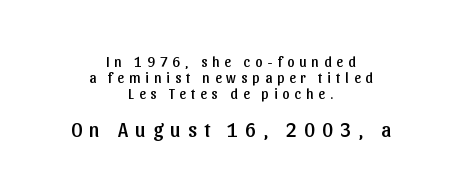
Loose tracking; the words dissolve into strings of separated letters. Visually, the bottom section dominates because its glyphs are scaled up. The lettering stays uniformly vertical, giving the passage a roman look. The passage shown is not underscored anywhere.
